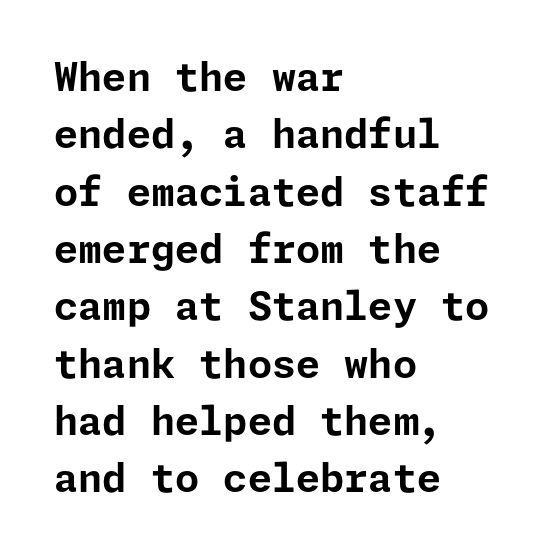
Q: Is the text bold? A: Yes.
Q: Is the text italic (slanted)? A: No, it is upright.
Q: Is the typeface a serif or a sans-serif typeface? A: Sans-serif.
Q: Is the text underlined? A: No.
Q: How is the paragraph aligned? A: Left-aligned.
Q: Is the spacing between letters normal or unusually wide? A: Normal.
Q: Is the spacing between lines tight, normal or loose? A: Normal.
Q: Width (condensed, normal, or wide)? A: Normal.
Q: Stroke contrast? A: Low.
Q: x-height? A: Medium.
